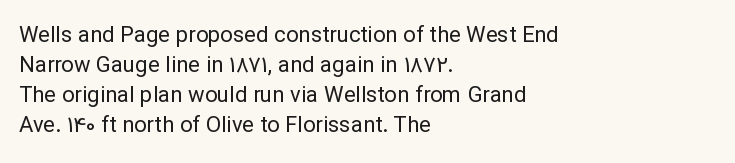
Reading down the column, the eye jumps a familiar distance to each next line. Left-aligned paragraph, ragged on the right. Check under the words: just untouched page. Nope, not italic — everything's standing straight.
